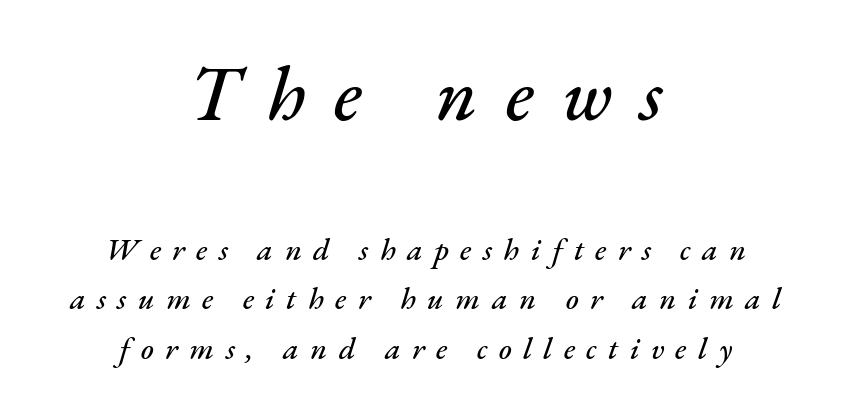
Each letter keeps its own natural width here, so spacing adapts to shape. Characters follow at a spacing far wider than the type designer built in. Tall strokes in this sample are angled rather than plumb. Anything drawn beneath the words? Only blank space. A normal amount of white space separates one row of letters from the next.
